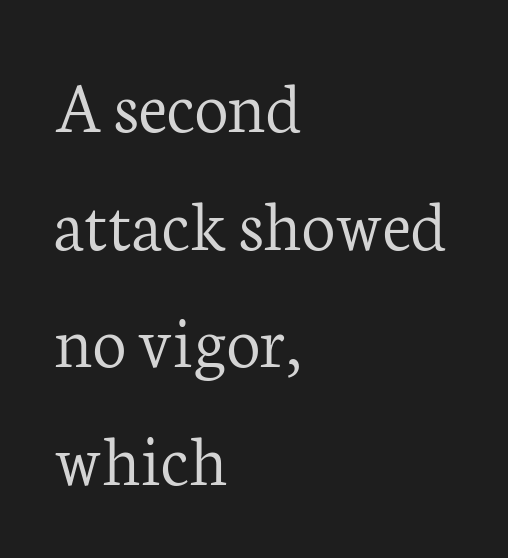
The image shows 75 px light serif type, upright; set left-aligned, normal line spacing (1.57x), normal letter spacing, not underlined; low stroke contrast and a medium x-height.
